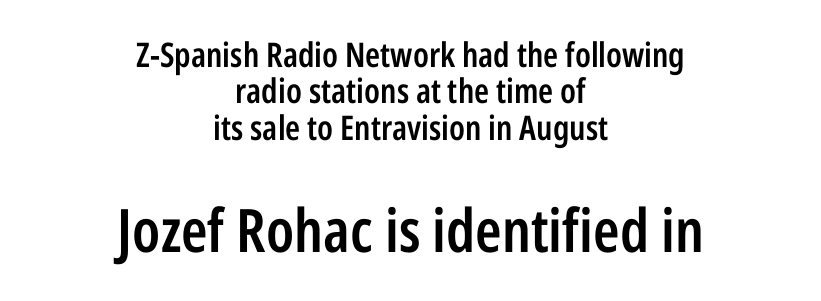
{"serif": "no", "italic": "no", "bold": "semi", "weight": "semibold", "width": "condensed", "stroke_contrast": "low", "x_height": "medium", "monospaced": "no", "underline": "no", "align": "center", "line_spacing": "tight", "line_spacing_ratio": 1.07, "letter_spacing": "normal", "letter_spacing_em": 0.0, "larger_block": "second", "size_ratio": 1.76, "glyph_px": 60}
